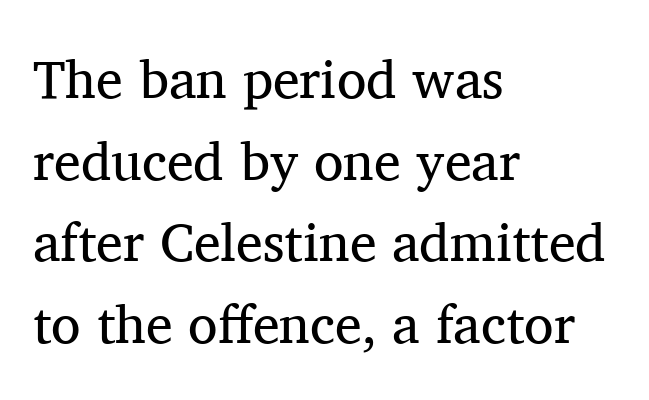
The image shows 54 px regular-weight serif type, upright; set left-aligned, normal line spacing (1.51x), normal letter spacing, not underlined; medium stroke contrast and a medium x-height.
